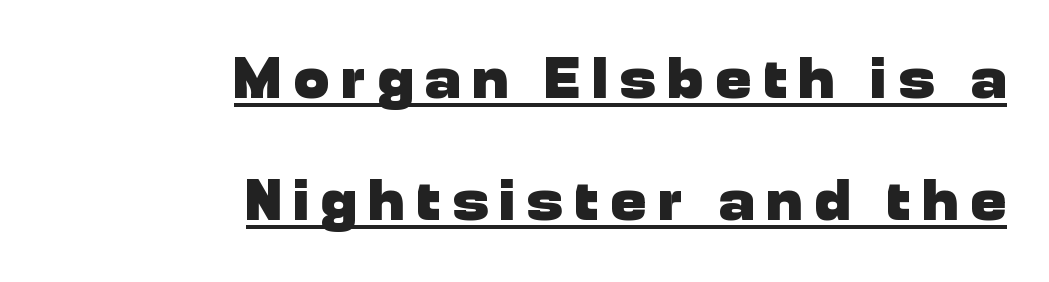
Q: Is the text bold? A: Yes.
Q: Is the text italic (slanted)? A: No, it is upright.
Q: Is the typeface a serif or a sans-serif typeface? A: Sans-serif.
Q: Is the text underlined? A: Yes.
Q: How is the paragraph aligned? A: Right-aligned.
Q: Is the spacing between letters normal or unusually wide? A: Unusually wide.
Q: Is the spacing between lines tight, normal or loose? A: Loose.
Q: Width (condensed, normal, or wide)? A: Normal.
Q: Stroke contrast? A: Low.
Q: x-height? A: Medium.
Q: Monospaced? A: No.
